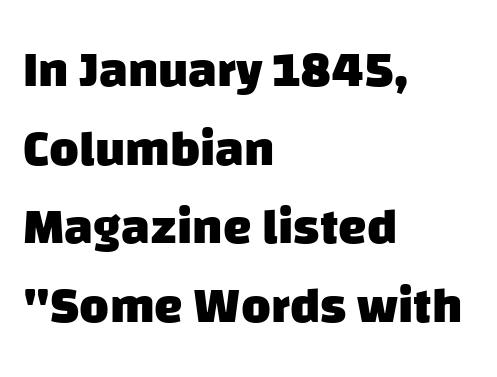
The image shows 51 px heavy sans-serif type; set left-aligned, normal line spacing (1.54x), normal letter spacing, not underlined; low stroke contrast and a large x-height.
